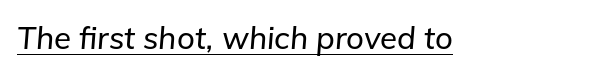
Q: Is the text italic (slanted)? A: Yes, it leans right by about 5 degrees.
Q: Is the text underlined? A: Yes.
Q: Is the spacing between letters normal or unusually wide? A: Normal.
Q: Width (condensed, normal, or wide)? A: Normal.
Q: Stroke contrast? A: Low.
Q: x-height? A: Medium.
Q: Monospaced? A: No.
